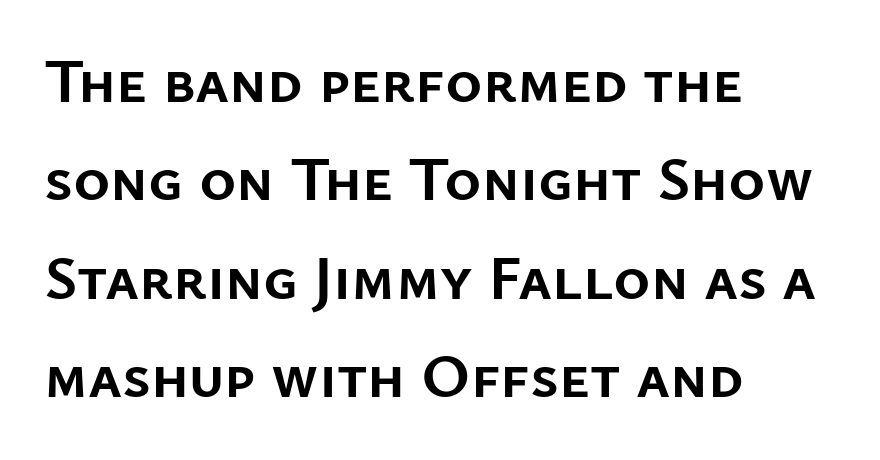
Nothing unusual about the tracking: characters are spaced as the font intends. The text was rendered using a sans face with plain stroke endings. Layout note: lines flush left. No italicization has been applied; the sample stays upright. Honestly, the row spacing looks completely unremarkable. The gap between lines stays unmarked.
